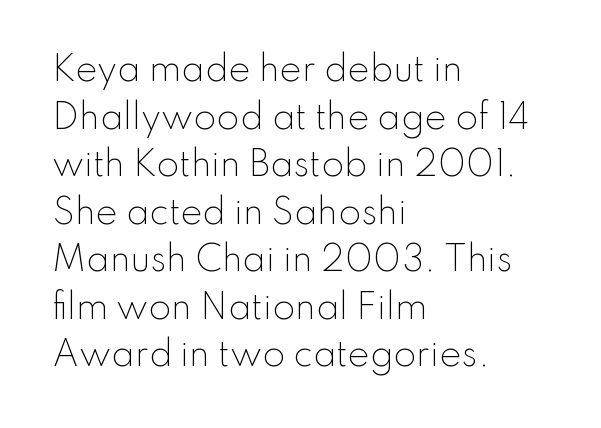
Q: Is the text bold? A: No.
Q: Is the text italic (slanted)? A: No, it is upright.
Q: Is the typeface a serif or a sans-serif typeface? A: Sans-serif.
Q: Is the text underlined? A: No.
Q: How is the paragraph aligned? A: Left-aligned.
Q: Is the spacing between letters normal or unusually wide? A: Normal.
Q: Is the spacing between lines tight, normal or loose? A: Normal.
Q: Width (condensed, normal, or wide)? A: Normal.
Q: Stroke contrast? A: Low.
Q: x-height? A: Small.
Q: Monospaced? A: No.
